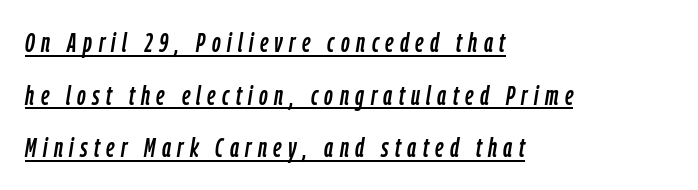
Q: Is the text italic (slanted)? A: Yes, it leans right by about 9 degrees.
Q: Is the text underlined? A: Yes.
Q: How is the paragraph aligned? A: Left-aligned.
Q: Is the spacing between letters normal or unusually wide? A: Unusually wide.
Q: Is the spacing between lines tight, normal or loose? A: Loose.
